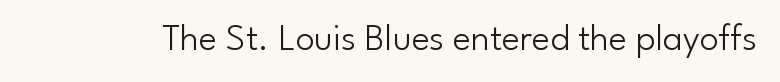
Q: Is the text bold? A: No.
Q: Is the text italic (slanted)? A: No, it is upright.
Q: Is the typeface a serif or a sans-serif typeface? A: Sans-serif.
Q: Is the text underlined? A: No.
Q: Is the spacing between letters normal or unusually wide? A: Normal.
Q: Width (condensed, normal, or wide)? A: Normal.
Q: Stroke contrast? A: Low.
Q: x-height? A: Small.
Q: Monospaced? A: No.
